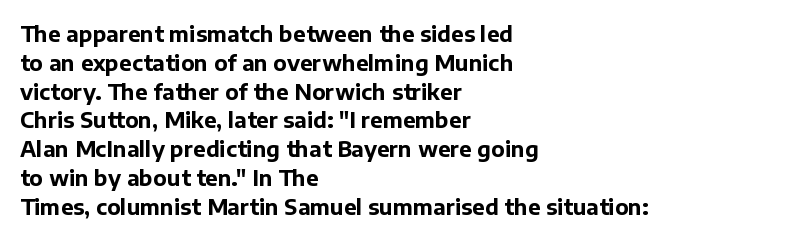
{"italic": "no", "bold": "yes", "underline": "no", "align": "left", "line_spacing": "normal", "line_spacing_ratio": 1.37, "letter_spacing": "normal", "letter_spacing_em": 0.0, "glyph_px": 21}
